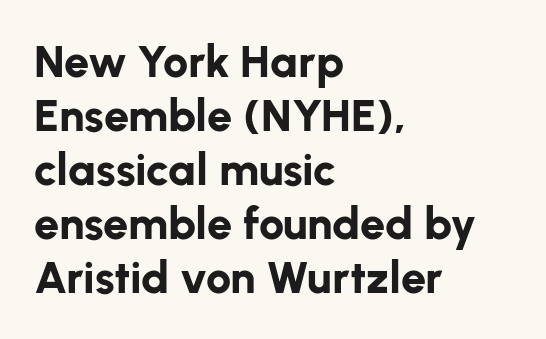
Plenty of ink on the page — the face is bold. Anything drawn beneath the words? Only blank space. Is this a fixed-width face? No — the glyphs have proportional, varying widths. Where is the straight margin? On the left. You can tell from the bare stems that sans-serif type was used.
